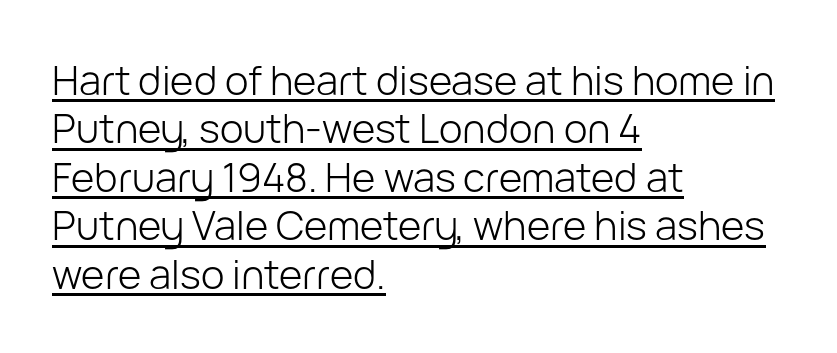
{"serif": "no", "italic": "no", "bold": "no", "weight": "light", "width": "normal", "stroke_contrast": "low", "x_height": "medium", "monospaced": "no", "underline": "yes", "align": "left", "line_spacing_ratio": 1.21, "letter_spacing": "normal", "letter_spacing_em": 0.0, "glyph_px": 40}
